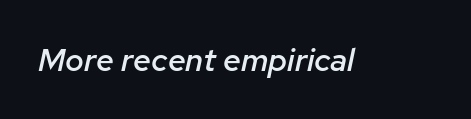
Inter-character spacing is left at the font's built-in metrics. Weight: semibold (demi). Slant detected: the letters are inclined. Descenders are the only things crossing below the line. The rendering uses natural spacing where letterforms have individual widths.
